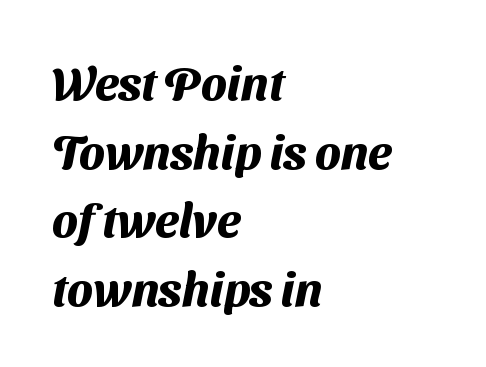
Regarding leading, the lines here are spaced in the standard way. The strip under each line holds only bare page. The paragraph has a hard left edge and a soft right edge. Proportional: the letters do not fall into vertical columns.
